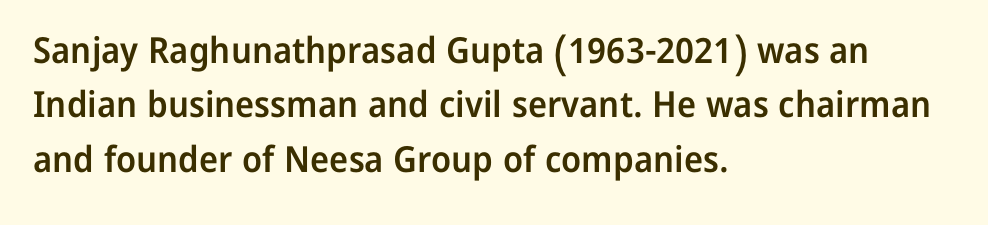
{"serif": "no", "italic": "no", "bold": "semi", "weight": "semibold", "width": "normal", "stroke_contrast": "low", "x_height": "medium", "monospaced": "no", "underline": "no", "align": "left", "line_spacing": "normal", "line_spacing_ratio": 1.51, "letter_spacing": "normal", "letter_spacing_em": 0.0, "glyph_px": 36}
